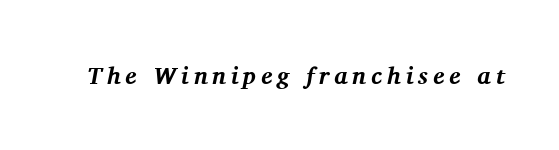
The words here are not underlined. The lettering tilts uniformly, giving the passage an italic look. Observe the wide spacing: letters keep a clear distance from each other. The typesetting leans heavy: a genuine bold.
